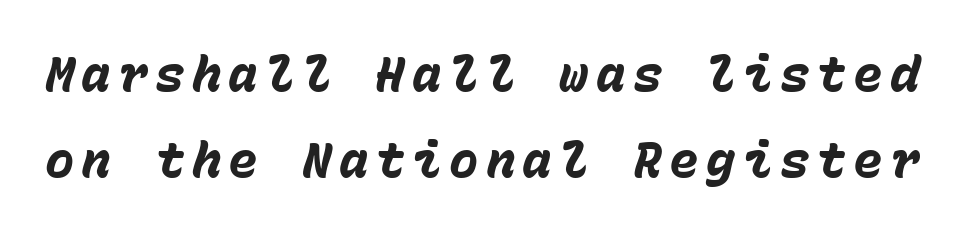
The image shows 49 px heavy type, italic (leaning right), monospaced; set line spacing 1.76x, not underlined; low stroke contrast and a medium x-height.
